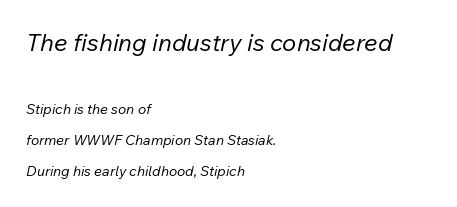
A student would notice the top passage is typeset larger than what follows. Successive baselines arrive slowly, with a big drop between each. Compared with ordinary roman type, these characters are visibly tilted. Think standard paragraph weight, or any step lighter than that. Inter-character spacing is left at the font's built-in metrics. Unmarked baselines from the first word to the last.
